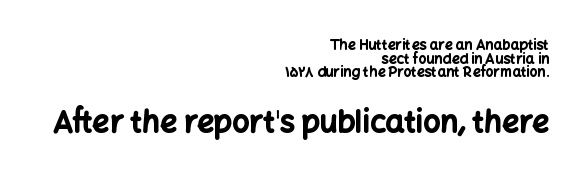
{"serif": "no", "italic": "no", "bold": "yes", "weight": "bold", "width": "normal", "stroke_contrast": "low", "x_height": "medium", "monospaced": "no", "underline": "no", "align": "right", "line_spacing": "tight", "line_spacing_ratio": 0.98, "letter_spacing": "normal", "letter_spacing_em": 0.0, "larger_block": "second", "size_ratio": 2.14, "glyph_px": 30}
